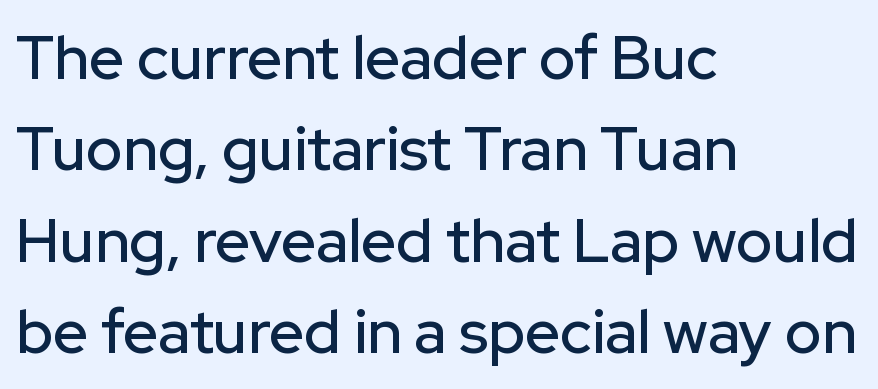
This rendering employs a face without finishing strokes, i.e., a sans-serif. Does extra space separate the letters? No, they use regular spacing. Plain, unruled lines of type. This is roman type, the default non-slanted kind. A typesetter would call this proportional, since set widths differ per character.
